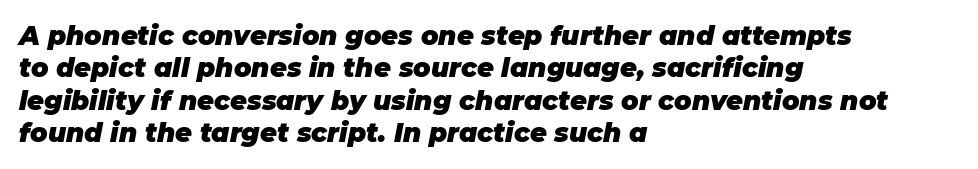
{"italic": "yes", "lean": "right", "slant_degrees": 11, "bold": "yes", "underline": "no", "align": "left", "line_spacing": "normal", "line_spacing_ratio": 1.25, "letter_spacing": "normal", "letter_spacing_em": 0.0, "glyph_px": 26}
